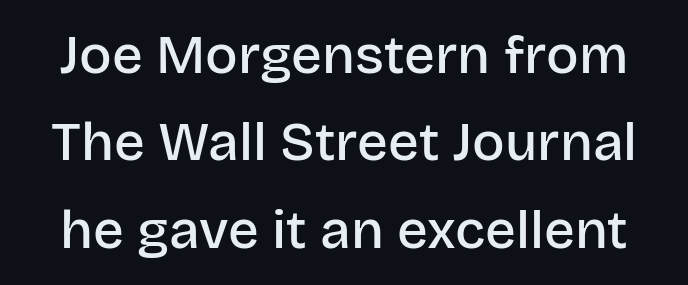
{"serif": "no", "italic": "no", "bold": "semi", "weight": "semibold", "width": "normal", "stroke_contrast": "low", "x_height": "large", "monospaced": "no", "underline": "no", "line_spacing": "normal", "line_spacing_ratio": 1.62, "letter_spacing": "normal", "letter_spacing_em": 0.0, "glyph_px": 54}
